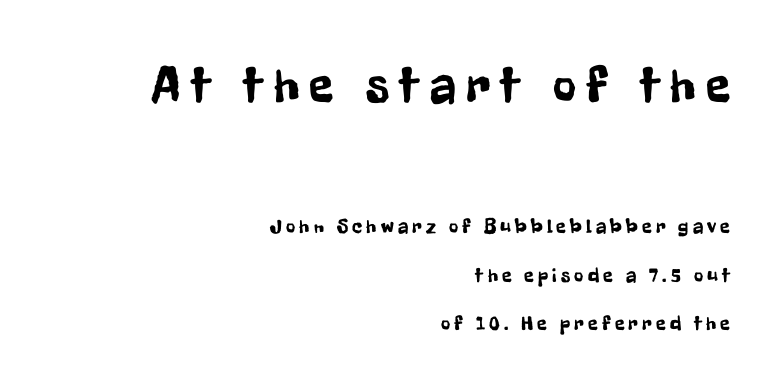
{"serif": "no", "italic": "no", "width": "condensed", "stroke_contrast": "low", "x_height": "medium", "monospaced": "no", "underline": "no", "align": "right", "line_spacing": "loose", "line_spacing_ratio": 2.41, "letter_spacing": "wide", "letter_spacing_em": 0.21, "larger_block": "first", "size_ratio": 2.5, "glyph_px": 50}
